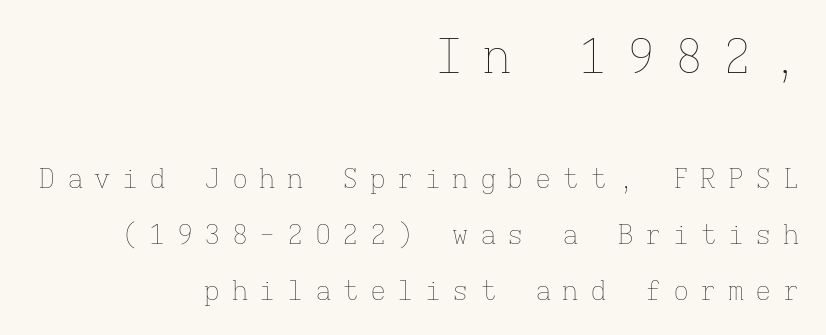
The image shows 47 px thin type, upright, monospaced; set right-aligned, loose line spacing (2.06x), unusually wide letter spacing (+0.42 em), not underlined; the first (top) block is 1.74x larger; low stroke contrast and a medium x-height.
